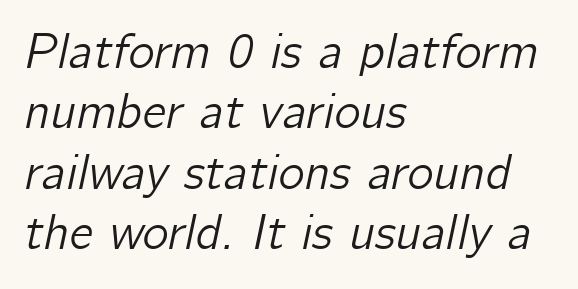
{"italic": "yes", "lean": "right", "slant_degrees": 12, "width": "normal", "stroke_contrast": "low", "x_height": "medium", "monospaced": "no", "underline": "no", "align": "left", "line_spacing_ratio": 1.21, "letter_spacing": "normal", "letter_spacing_em": 0.0, "glyph_px": 50}
